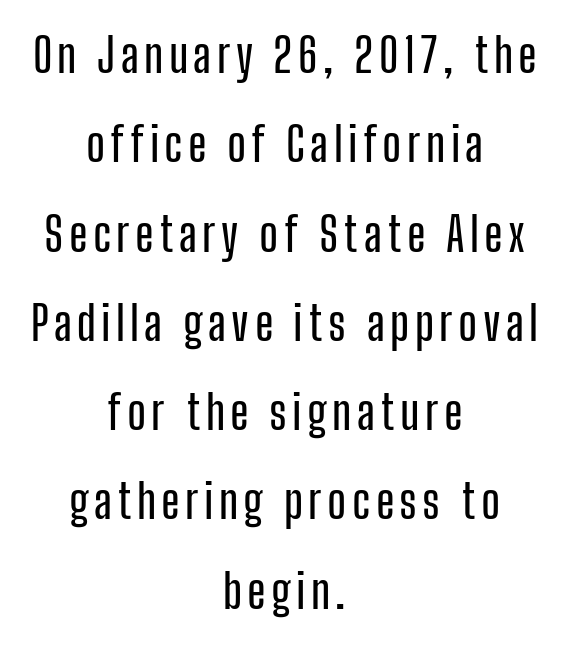
{"serif": "no", "italic": "no", "width": "condensed", "stroke_contrast": "low", "x_height": "medium", "monospaced": "no", "underline": "no", "align": "center", "line_spacing_ratio": 1.86, "glyph_px": 48}
